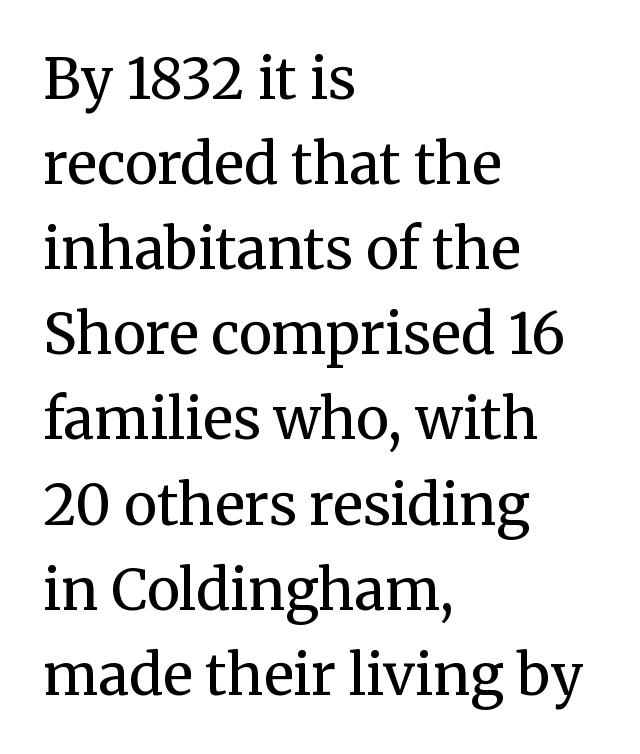
{"serif": "yes", "italic": "no", "bold": "no", "weight": "regular", "width": "normal", "stroke_contrast": "medium", "x_height": "medium", "monospaced": "no", "underline": "no", "align": "left", "line_spacing": "normal", "line_spacing_ratio": 1.52, "letter_spacing": "normal", "letter_spacing_em": 0.0, "glyph_px": 56}
